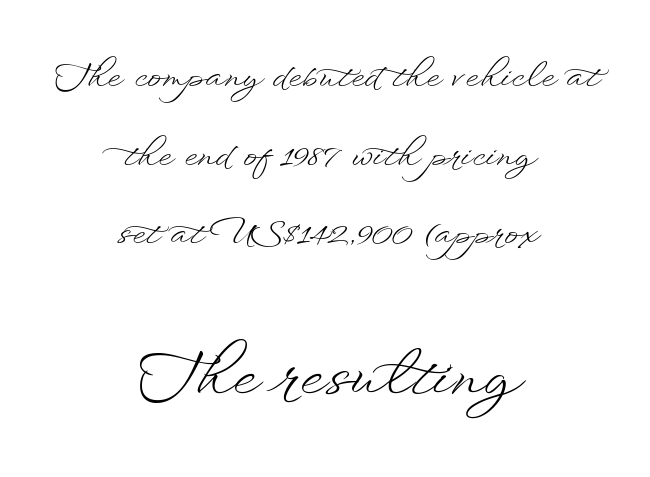
The image shows 60 px light, wide type; set centered, loose line spacing (2.31x), normal letter spacing, not underlined; the second (bottom) block is 1.76x larger; low stroke contrast and a small x-height.
